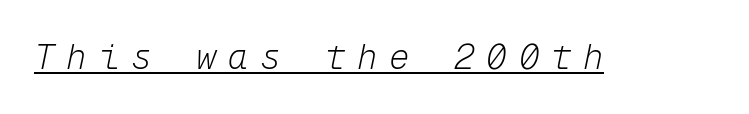
Q: Is the text bold? A: No.
Q: Is the text italic (slanted)? A: Yes, it leans right by about 12 degrees.
Q: Is the text underlined? A: Yes.
Q: Is the spacing between letters normal or unusually wide? A: Unusually wide.
Q: Width (condensed, normal, or wide)? A: Normal.
Q: Stroke contrast? A: Low.
Q: x-height? A: Medium.
Q: Monospaced? A: Yes.
